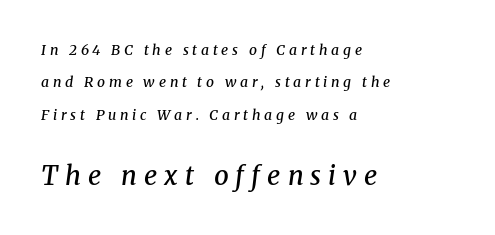
Bare-footed words on every line. Reading top to bottom, the characters get bigger at the block break. Heft: intermediate — a semibold. The rendering anchors every line to the left-hand side.
